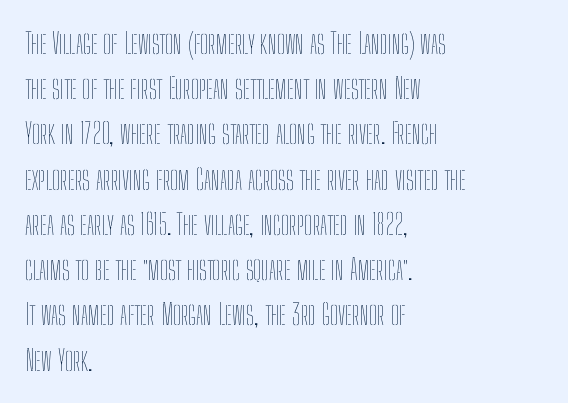
{"italic": "no", "bold": "no", "weight": "thin", "width": "condensed", "stroke_contrast": "low", "x_height": "medium", "monospaced": "no", "underline": "no", "align": "left", "line_spacing": "normal", "line_spacing_ratio": 1.56, "letter_spacing": "normal", "letter_spacing_em": 0.0, "glyph_px": 29}
